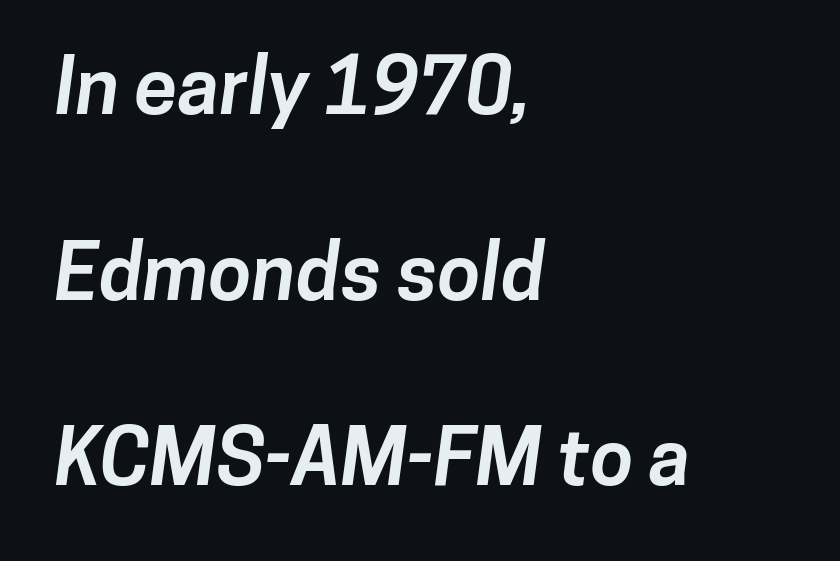
{"serif": "no", "bold": "yes", "weight": "bold", "width": "normal", "stroke_contrast": "low", "x_height": "medium", "monospaced": "no", "underline": "no", "align": "left", "line_spacing": "loose", "line_spacing_ratio": 2.38, "letter_spacing": "normal", "letter_spacing_em": 0.0, "glyph_px": 78}
